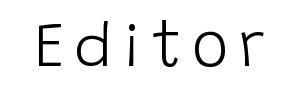
The image shows 63 px light sans-serif type, upright; set not underlined; low stroke contrast and a large x-height.
